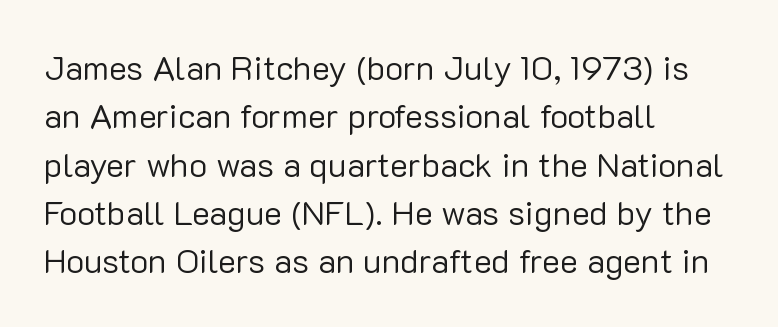
Q: Is the text bold? A: No.
Q: Is the text italic (slanted)? A: No, it is upright.
Q: Is the typeface a serif or a sans-serif typeface? A: Sans-serif.
Q: Is the text underlined? A: No.
Q: How is the paragraph aligned? A: Left-aligned.
Q: Is the spacing between letters normal or unusually wide? A: Normal.
Q: Is the spacing between lines tight, normal or loose? A: Normal.
Q: Width (condensed, normal, or wide)? A: Normal.
Q: Stroke contrast? A: Low.
Q: x-height? A: Medium.
Q: Monospaced? A: No.
